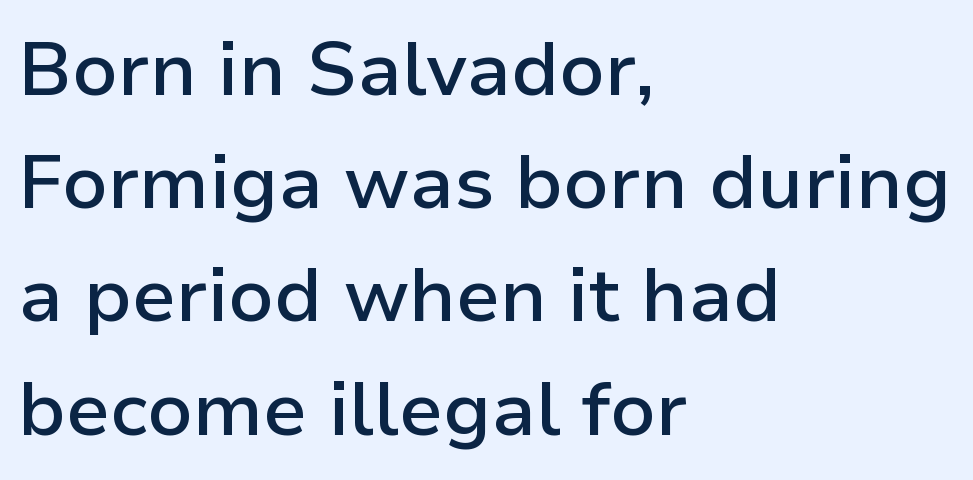
This rendering employs a face without finishing strokes, i.e., a sans-serif. Students, observe: this is what conventionally led text looks like. The string is rendered with underlining switched off. Is this a fixed-width face? No — the glyphs have proportional, varying widths. Caption: standard tracking, unaltered.
